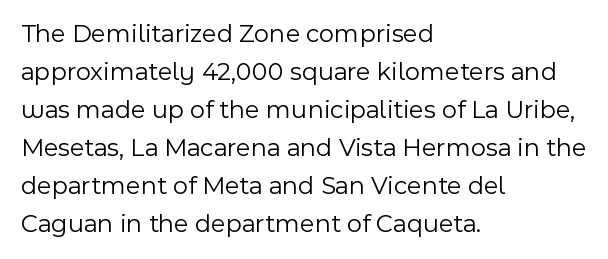
Q: Is the text bold? A: No.
Q: Is the text italic (slanted)? A: No, it is upright.
Q: Is the text underlined? A: No.
Q: How is the paragraph aligned? A: Left-aligned.
Q: Is the spacing between letters normal or unusually wide? A: Normal.
Q: Is the spacing between lines tight, normal or loose? A: Normal.
